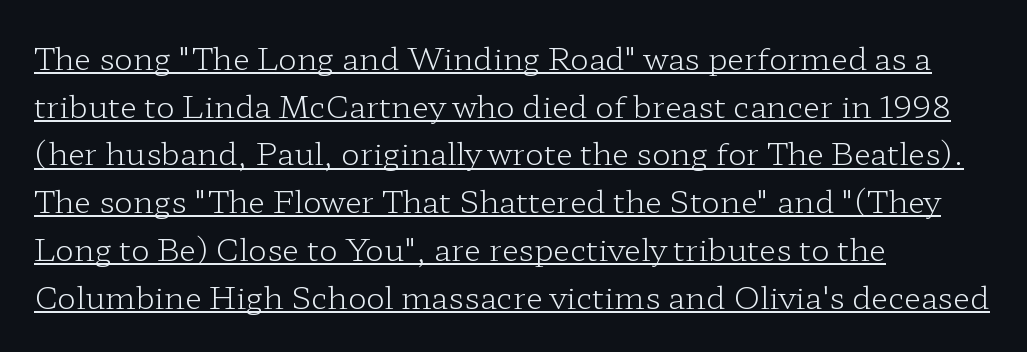
Honestly, the letter spacing is just normal — you wouldn't notice it. I'd call this a serif setting — the letters wear small feet. Is the stroke heavy? The answer is a plain regular-or-lighter. Each letter keeps its own natural width here, so spacing adapts to shape. What decoration does the sample have? An underline.
